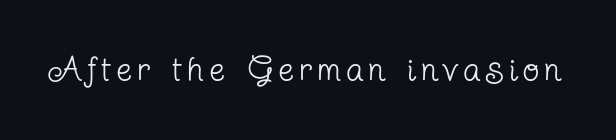
{"serif": "yes", "italic": "no", "bold": "no", "weight": "regular", "width": "condensed", "stroke_contrast": "low", "x_height": "medium", "monospaced": "no", "underline": "no", "glyph_px": 34}
